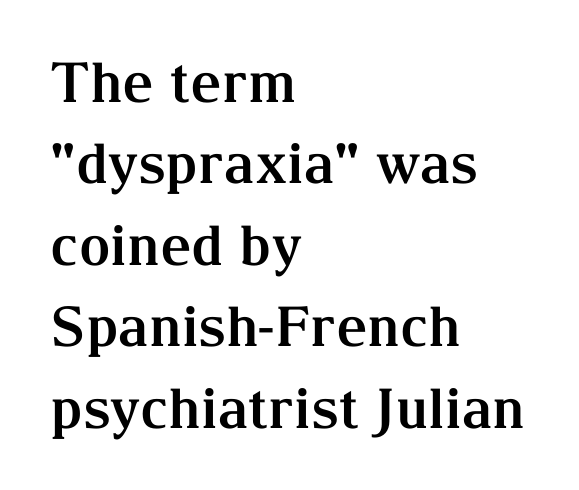
Do the letters lean? They stand straight. Students, observe: this is what conventionally led text looks like. The letters sit at their default tracking, neither squeezed nor spread. Horizontally, the lines are justified to the leading edge only. In terms of letterform style, serifs are clearly present.
